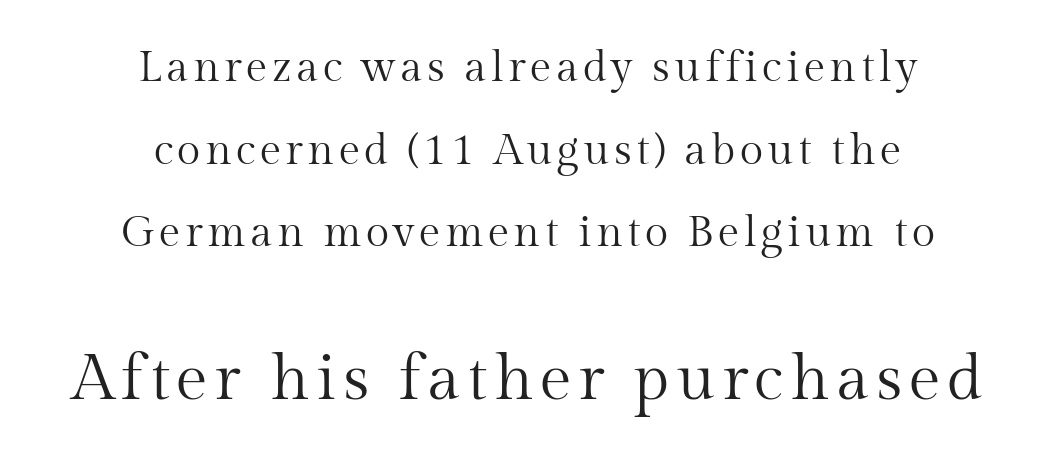
Q: Is the text bold? A: No.
Q: Is the text italic (slanted)? A: No, it is upright.
Q: Is the typeface a serif or a sans-serif typeface? A: Serif.
Q: Is the text underlined? A: No.
Q: How is the paragraph aligned? A: Centered.
Q: Is the spacing between lines tight, normal or loose? A: Loose.
Q: Which block of text is set in a larger size, the first (top) or the second (bottom)? A: The second (bottom) one.
Q: Width (condensed, normal, or wide)? A: Normal.
Q: Stroke contrast? A: Medium.
Q: x-height? A: Medium.
Q: Monospaced? A: No.
